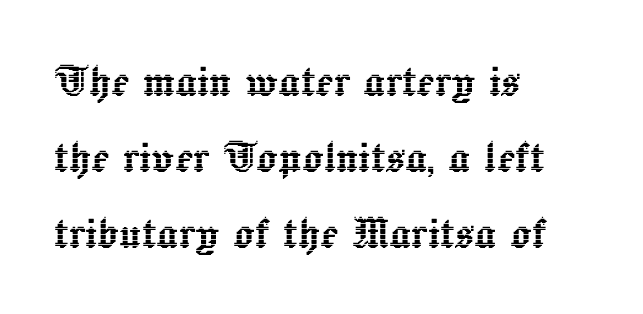
The line texture is even and compact thanks to regular tracking. A normal amount of white space separates one row of letters from the next. Is this a fixed-width face? No — the glyphs have proportional, varying widths. Italic: no, the glyphs are upright roman. The ragged edge is on the right, which tells us the setting is flush left.
